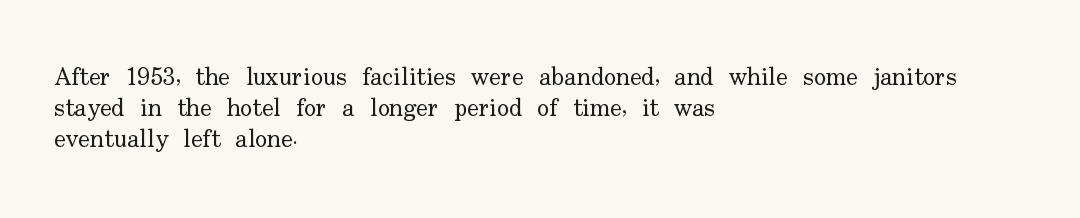
Q: Is the text bold? A: No.
Q: Is the text italic (slanted)? A: No, it is upright.
Q: Is the text underlined? A: No.
Q: How is the paragraph aligned? A: Left-aligned.
Q: Is the spacing between letters normal or unusually wide? A: Normal.
